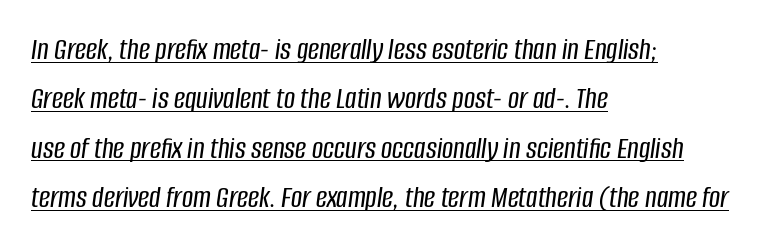
The image shows 31 px condensed type, italic (leaning right); set left-aligned, normal line spacing (1.59x), normal letter spacing, underlined; low stroke contrast and a large x-height.
